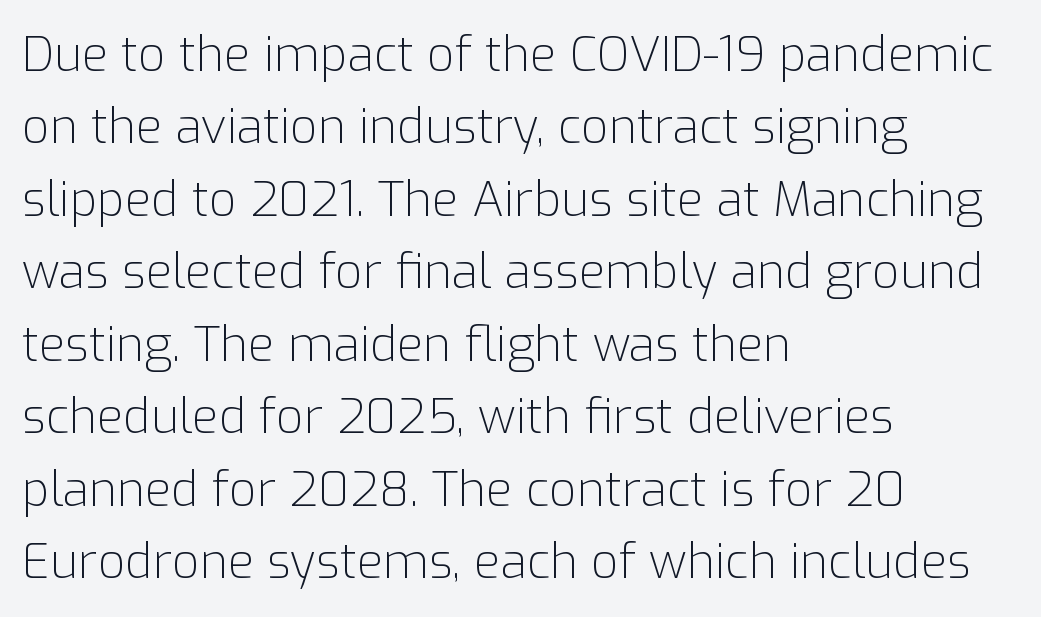
Baseline-to-baseline distance is the conventional proportion of letter height. Notice how the passage keeps a crisp vertical edge on the left only. You can tell it's not italic because the verticals are truly vertical. The face used here is proportionally spaced, like ordinary book or web type. The space directly below the letters is spotless. The typeface has the unassuming heft of standard copy or less.
